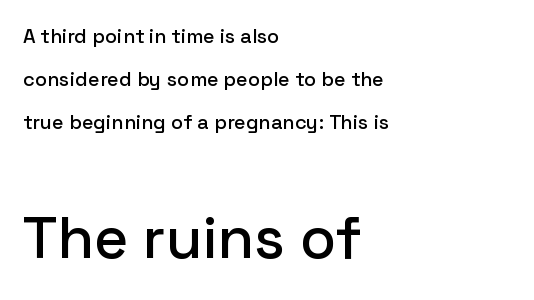
{"serif": "no", "italic": "no", "width": "normal", "stroke_contrast": "low", "x_height": "medium", "monospaced": "no", "underline": "no", "align": "left", "line_spacing": "loose", "line_spacing_ratio": 2.15, "letter_spacing": "normal", "letter_spacing_em": 0.0, "larger_block": "second", "size_ratio": 2.95, "glyph_px": 59}
